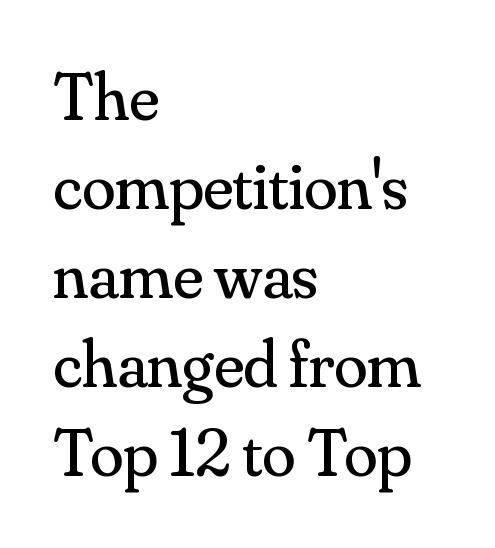
{"serif": "yes", "italic": "no", "bold": "no", "weight": "regular", "width": "normal", "stroke_contrast": "medium", "x_height": "small", "monospaced": "no", "underline": "no", "align": "left", "line_spacing": "normal", "line_spacing_ratio": 1.31, "letter_spacing": "normal", "letter_spacing_em": 0.0, "glyph_px": 68}
